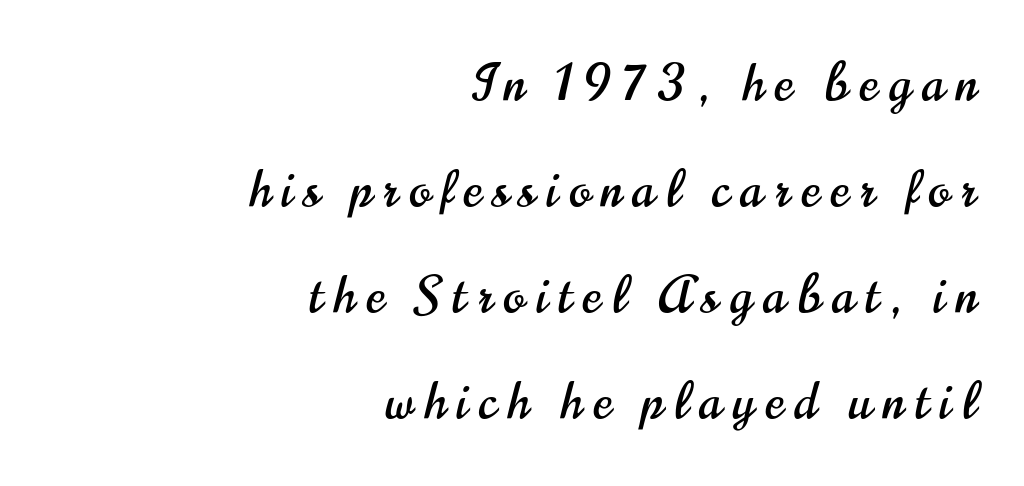
The image shows 50 px condensed sans-serif type; set right-aligned, loose line spacing (2.12x), unusually wide letter spacing (+0.22 em), not underlined; high stroke contrast and a small x-height.
